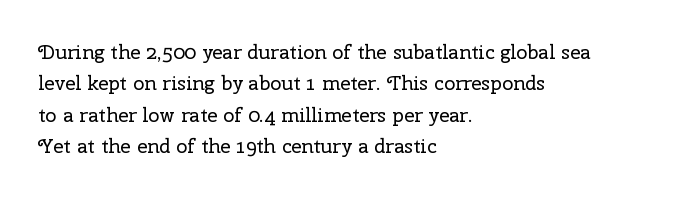
The image shows 20 px text type, upright; set left-aligned, normal line spacing (1.57x), normal letter spacing, not underlined.
